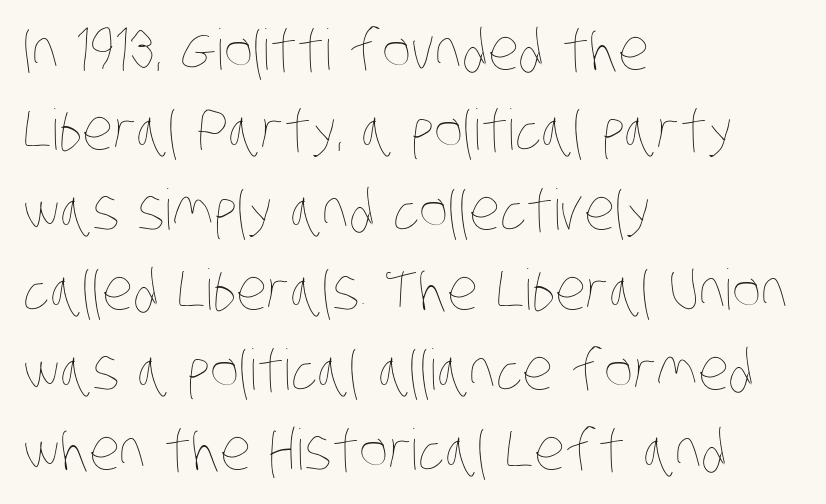
{"bold": "no", "weight": "thin", "width": "condensed", "stroke_contrast": "low", "x_height": "large", "monospaced": "no", "underline": "no", "align": "left", "line_spacing": "normal", "line_spacing_ratio": 1.43, "letter_spacing": "normal", "letter_spacing_em": 0.0, "glyph_px": 56}
